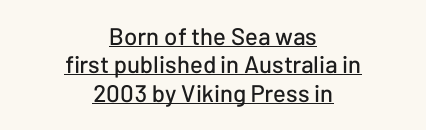
Q: Is the text italic (slanted)? A: No, it is upright.
Q: Is the text underlined? A: Yes.
Q: How is the paragraph aligned? A: Centered.
Q: Is the spacing between letters normal or unusually wide? A: Normal.
